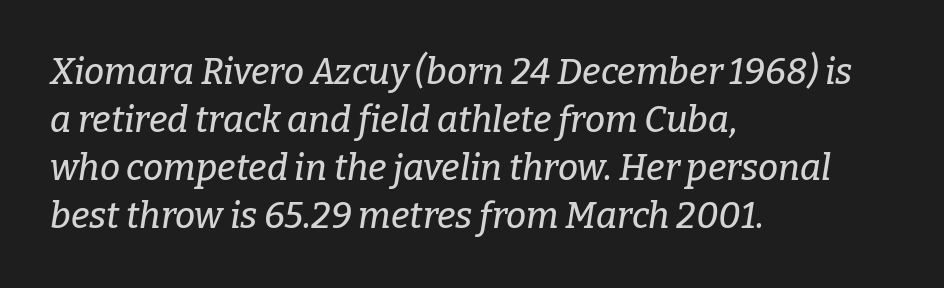
The glyphs in this specimen are seriffed. Here the glyphs are tracked normally, forming tight word shapes. The setting favours the left margin, as ordinary paragraphs usually do. If you measured baseline to baseline, you'd find a middling distance.
